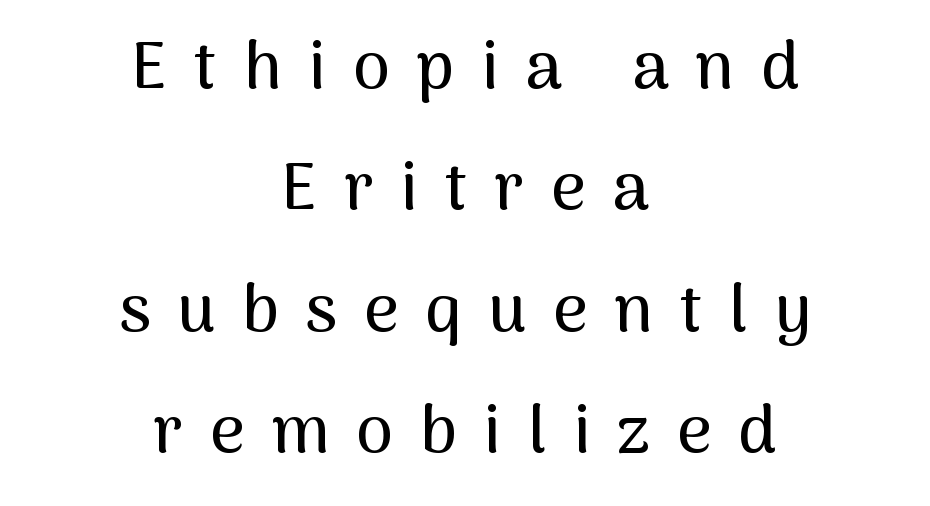
The image shows 67 px sans-serif type, upright; set centered, line spacing 1.81x, unusually wide letter spacing (+0.4 em), not underlined; medium stroke contrast and a medium x-height.
